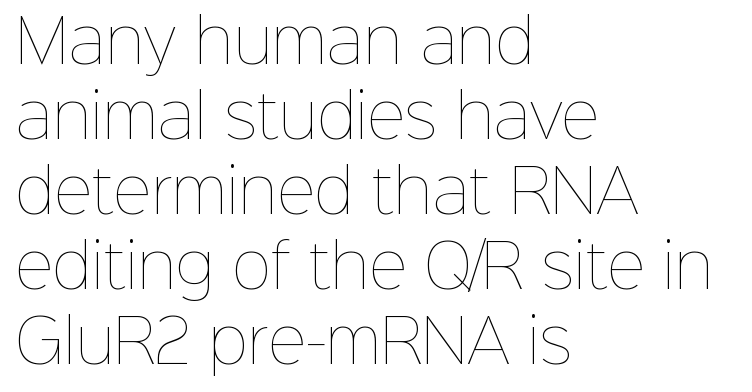
The image shows 59 px thin type, upright; set left-aligned, normal line spacing (1.27x), normal letter spacing, not underlined; low stroke contrast and a medium x-height.
